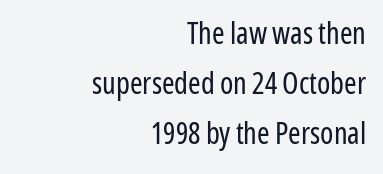
The image shows 30 px regular-weight, condensed sans-serif type, upright; set right-aligned, normal line spacing (1.66x), normal letter spacing, not underlined; low stroke contrast and a medium x-height.
